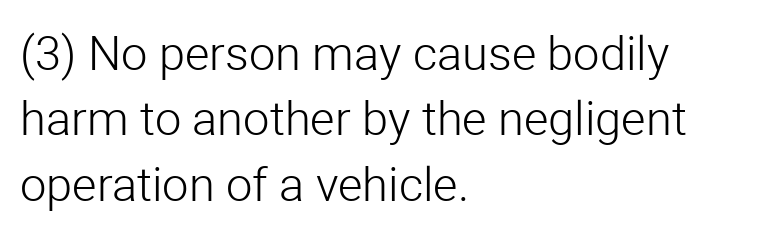
No word sits above an underline. The letters advance in unequal steps, a hallmark of proportional type. You can tell it's not italic because the verticals are truly vertical. No extra ink here — the face is not bold. Short and long lines alike share a common starting point at left. Leading: standard.
